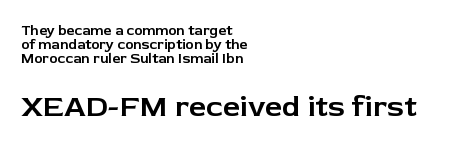
{"serif": "no", "italic": "no", "width": "normal", "stroke_contrast": "low", "x_height": "medium", "monospaced": "no", "underline": "no", "align": "left", "line_spacing": "tight", "line_spacing_ratio": 1.01, "letter_spacing": "normal", "letter_spacing_em": 0.0, "larger_block": "second", "size_ratio": 2.14, "glyph_px": 30}
